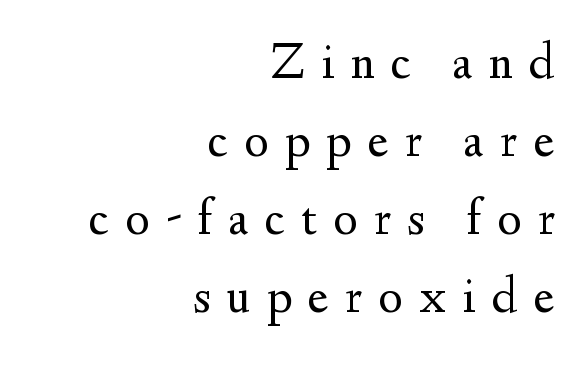
{"serif": "yes", "italic": "no", "bold": "no", "weight": "regular", "width": "normal", "stroke_contrast": "medium", "x_height": "small", "monospaced": "no", "underline": "no", "align": "right", "line_spacing": "normal", "line_spacing_ratio": 1.53, "letter_spacing": "wide", "letter_spacing_em": 0.32, "glyph_px": 51}
